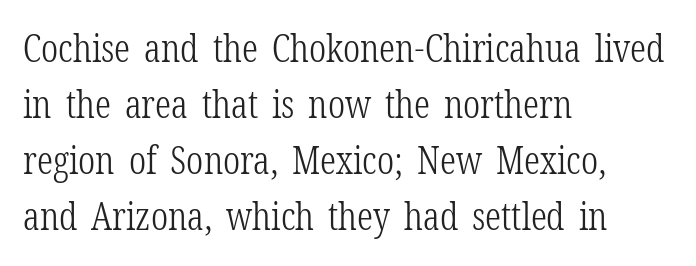
{"serif": "yes", "italic": "no", "bold": "no", "weight": "light", "width": "condensed", "stroke_contrast": "low", "x_height": "medium", "monospaced": "no", "underline": "no", "align": "left", "line_spacing": "normal", "line_spacing_ratio": 1.44, "letter_spacing": "normal", "letter_spacing_em": 0.0, "glyph_px": 39}
